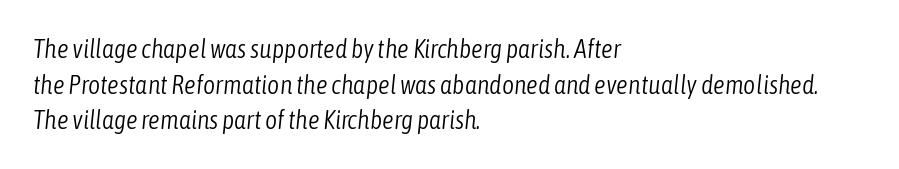
Q: Is the text bold? A: No.
Q: Is the text italic (slanted)? A: Yes, it leans right by about 6 degrees.
Q: Is the text underlined? A: No.
Q: How is the paragraph aligned? A: Left-aligned.
Q: Is the spacing between letters normal or unusually wide? A: Normal.
Q: Is the spacing between lines tight, normal or loose? A: Normal.
